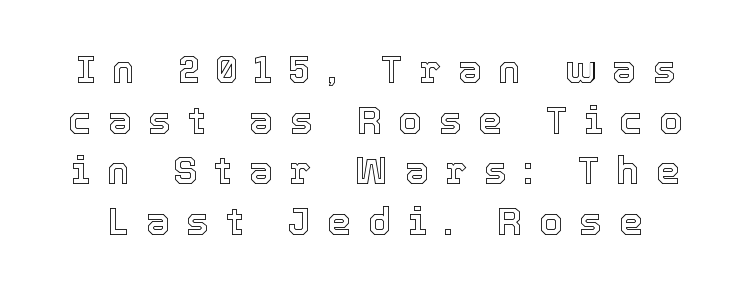
The image shows 38 px text type, upright; set normal line spacing (1.33x), unusually wide letter spacing (+0.44 em), not underlined; a medium x-height.
